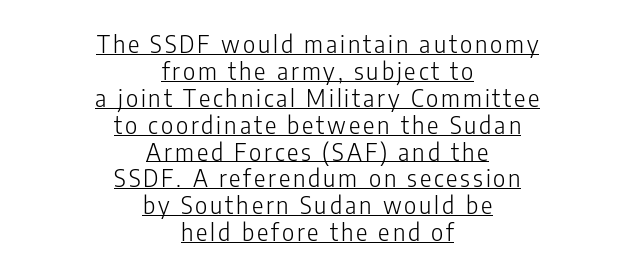
The image shows 24 px text type, upright; set centered, tight line spacing (1.12x), underlined.
